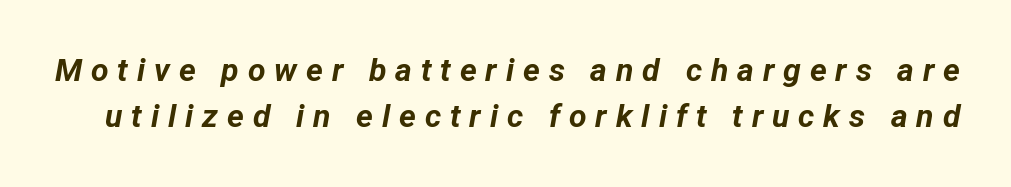
Q: Is the text bold? A: Yes.
Q: Is the text italic (slanted)? A: Yes, it leans right by about 12 degrees.
Q: Is the text underlined? A: No.
Q: Is the spacing between letters normal or unusually wide? A: Unusually wide.
Q: Is the spacing between lines tight, normal or loose? A: Normal.
Q: Width (condensed, normal, or wide)? A: Normal.
Q: Stroke contrast? A: Low.
Q: x-height? A: Medium.
Q: Monospaced? A: No.
